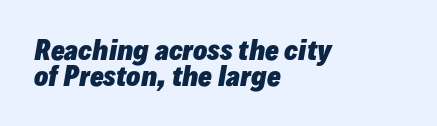
Q: Is the text bold? A: Yes.
Q: Is the text italic (slanted)? A: Yes, it leans right by about 10 degrees.
Q: Is the text underlined? A: No.
Q: How is the paragraph aligned? A: Left-aligned.
Q: Is the spacing between letters normal or unusually wide? A: Normal.
Q: Is the spacing between lines tight, normal or loose? A: Tight.
